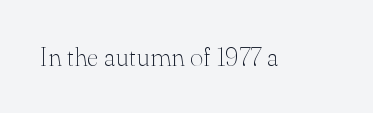
A roman cut, with each character standing at attention. Decoration check: the copy has no underline. The gaps between neighbouring characters are ordinary and unremarkable. Bold? No — there's no thickening of the strokes.
